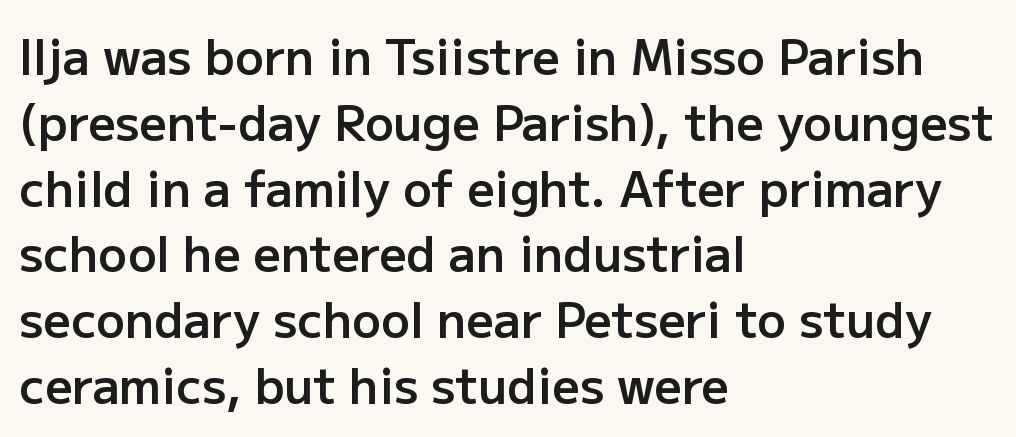
Q: Is the text bold? A: Semi-bold.
Q: Is the text italic (slanted)? A: No, it is upright.
Q: Is the typeface a serif or a sans-serif typeface? A: Sans-serif.
Q: Is the text underlined? A: No.
Q: How is the paragraph aligned? A: Left-aligned.
Q: Is the spacing between letters normal or unusually wide? A: Normal.
Q: Is the spacing between lines tight, normal or loose? A: Normal.
Q: Width (condensed, normal, or wide)? A: Normal.
Q: Stroke contrast? A: Low.
Q: x-height? A: Medium.
Q: Monospaced? A: No.
